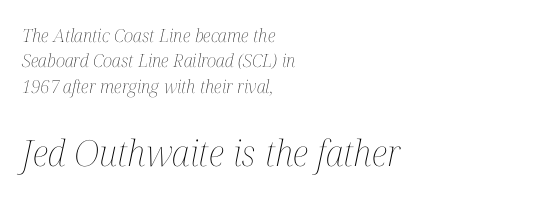
Q: Is the text bold? A: No.
Q: Is the text italic (slanted)? A: Yes, it leans right by about 12 degrees.
Q: Is the text underlined? A: No.
Q: How is the paragraph aligned? A: Left-aligned.
Q: Is the spacing between letters normal or unusually wide? A: Normal.
Q: Is the spacing between lines tight, normal or loose? A: Normal.
Q: Which block of text is set in a larger size, the first (top) or the second (bottom)? A: The second (bottom) one.
Q: Width (condensed, normal, or wide)? A: Condensed.
Q: Stroke contrast? A: Medium.
Q: x-height? A: Medium.
Q: Monospaced? A: No.
